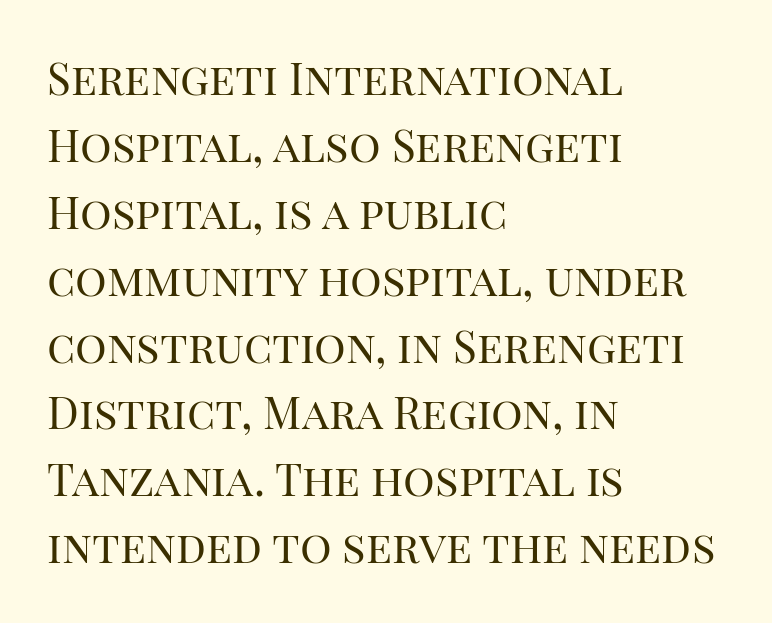
Q: Is the text bold? A: No.
Q: Is the text italic (slanted)? A: No, it is upright.
Q: Is the typeface a serif or a sans-serif typeface? A: Serif.
Q: Is the text underlined? A: No.
Q: How is the paragraph aligned? A: Left-aligned.
Q: Is the spacing between letters normal or unusually wide? A: Normal.
Q: Is the spacing between lines tight, normal or loose? A: Normal.
Q: Width (condensed, normal, or wide)? A: Normal.
Q: Stroke contrast? A: High.
Q: x-height? A: Large.
Q: Monospaced? A: No.
